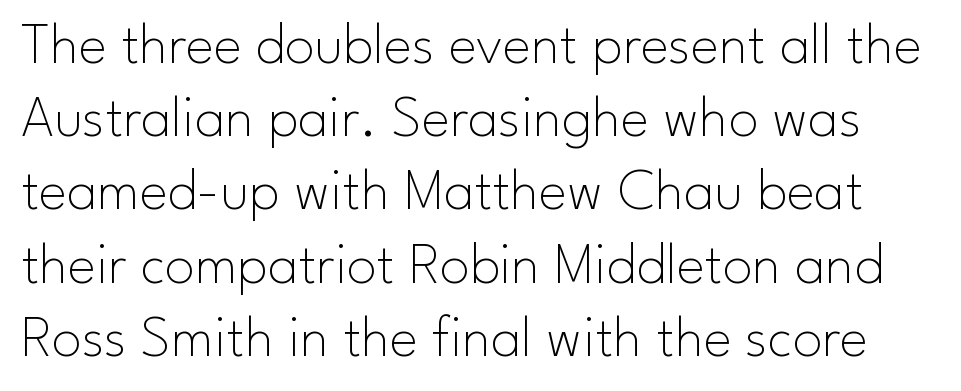
The image shows 60 px thin sans-serif type, upright; set line spacing 1.22x, normal letter spacing, not underlined; low stroke contrast and a small x-height.
